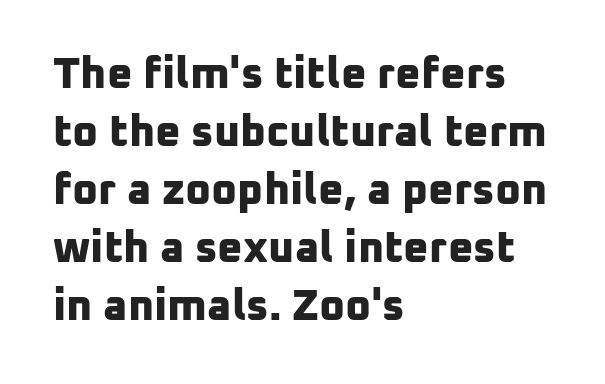
Q: Is the text bold? A: Yes.
Q: Is the typeface a serif or a sans-serif typeface? A: Sans-serif.
Q: Is the text underlined? A: No.
Q: How is the paragraph aligned? A: Left-aligned.
Q: Is the spacing between letters normal or unusually wide? A: Normal.
Q: Is the spacing between lines tight, normal or loose? A: Normal.
Q: Width (condensed, normal, or wide)? A: Normal.
Q: Stroke contrast? A: Low.
Q: x-height? A: Medium.
Q: Monospaced? A: No.
